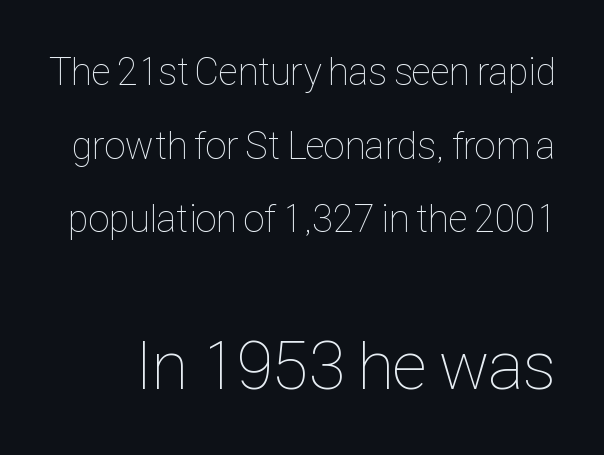
Q: Is the text bold? A: No.
Q: Is the text italic (slanted)? A: No, it is upright.
Q: Is the text underlined? A: No.
Q: Is the spacing between letters normal or unusually wide? A: Normal.
Q: Which block of text is set in a larger size, the first (top) or the second (bottom)? A: The second (bottom) one.
Q: Width (condensed, normal, or wide)? A: Condensed.
Q: Stroke contrast? A: Low.
Q: x-height? A: Medium.
Q: Monospaced? A: No.
